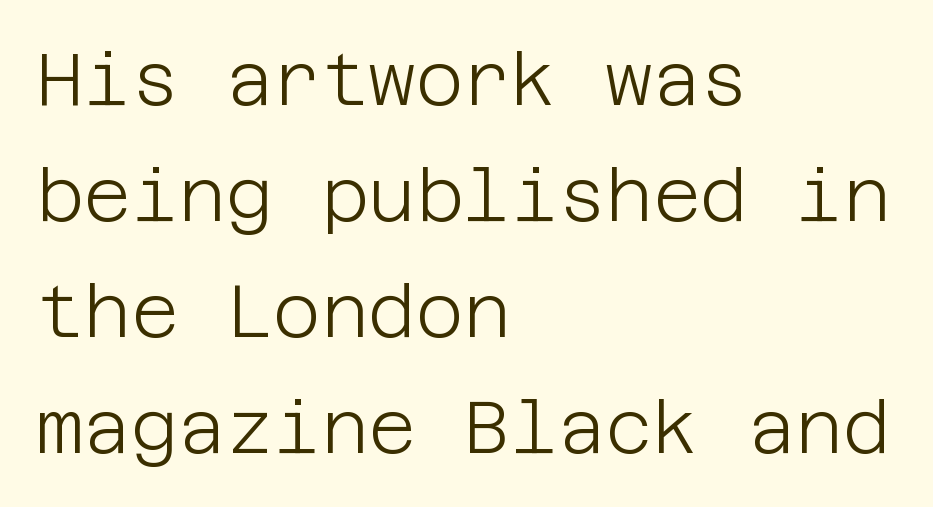
A bare baseline throughout the passage. Designer's note — italics off, roman on. Check where the strokes stop: nothing finishes them off — pure sans. In terms of leading, this rendering sits right in the middle.
